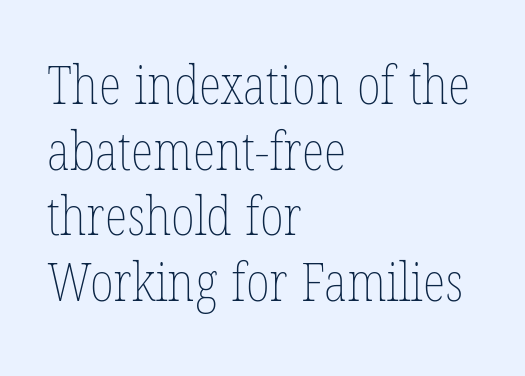
Here the glyphs are tracked normally, forming tight word shapes. Stems here are at most as thick as an everyday book face. Decoration check: the copy has no underline. The lines are quadded left.
